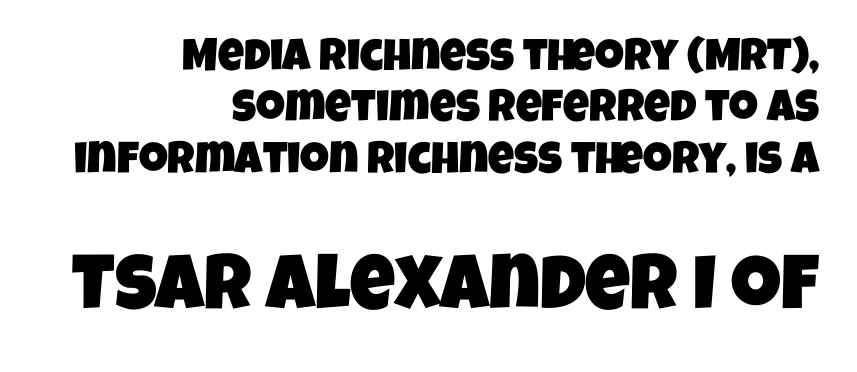
Q: Is the typeface a serif or a sans-serif typeface? A: Sans-serif.
Q: Is the text underlined? A: No.
Q: How is the paragraph aligned? A: Right-aligned.
Q: Is the spacing between letters normal or unusually wide? A: Normal.
Q: Is the spacing between lines tight, normal or loose? A: Tight.
Q: Which block of text is set in a larger size, the first (top) or the second (bottom)? A: The second (bottom) one.
Q: Width (condensed, normal, or wide)? A: Condensed.
Q: Stroke contrast? A: Low.
Q: x-height? A: Large.
Q: Monospaced? A: No.
